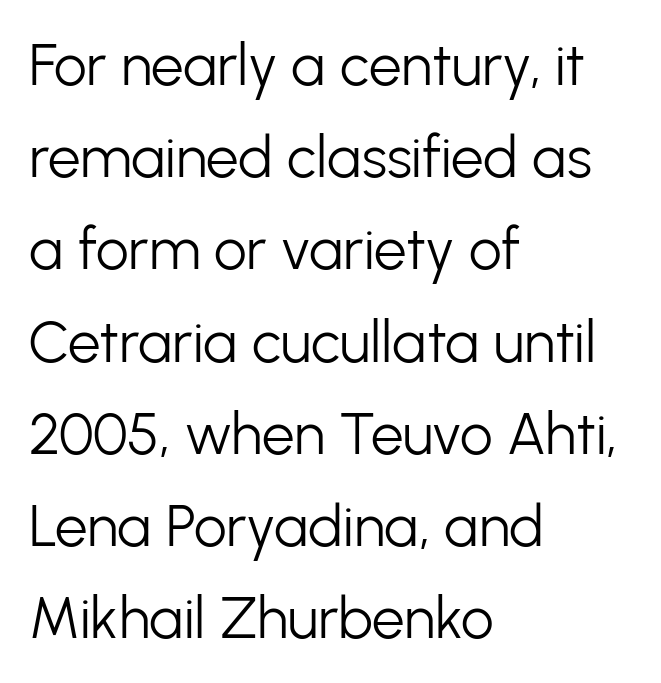
{"serif": "no", "italic": "no", "bold": "no", "weight": "light", "width": "normal", "stroke_contrast": "low", "x_height": "medium", "monospaced": "no", "underline": "no", "align": "left", "line_spacing": "normal", "line_spacing_ratio": 1.59, "letter_spacing": "normal", "letter_spacing_em": 0.0, "glyph_px": 58}
